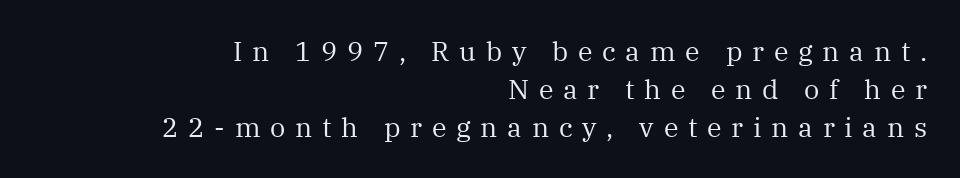
{"italic": "no", "bold": "no", "underline": "no", "align": "right", "line_spacing": "normal", "line_spacing_ratio": 1.4, "letter_spacing": "wide", "letter_spacing_em": 0.36, "glyph_px": 27}
